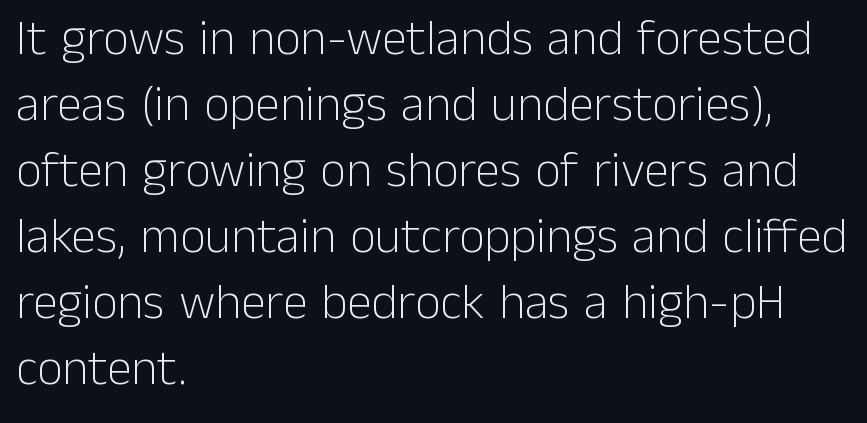
Stem width sits at or under what a default text font uses. You could not count columns in this text — the font is proportionally spaced. The type sits square on the baseline with zero lean. The type family on display is of the sans-serif kind. Does extra space separate the letters? No, they use regular spacing. Teacher's note: observe the even left margin — that is flush-left alignment.
